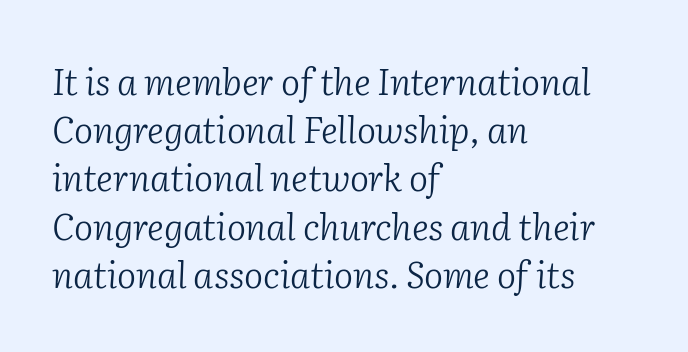
Q: Is the text bold? A: No.
Q: Is the text italic (slanted)? A: Yes, it leans right by about 2 degrees.
Q: Is the typeface a serif or a sans-serif typeface? A: Serif.
Q: Is the text underlined? A: No.
Q: How is the paragraph aligned? A: Left-aligned.
Q: Is the spacing between letters normal or unusually wide? A: Normal.
Q: Is the spacing between lines tight, normal or loose? A: Normal.
Q: Width (condensed, normal, or wide)? A: Normal.
Q: Stroke contrast? A: Low.
Q: x-height? A: Medium.
Q: Monospaced? A: No.
